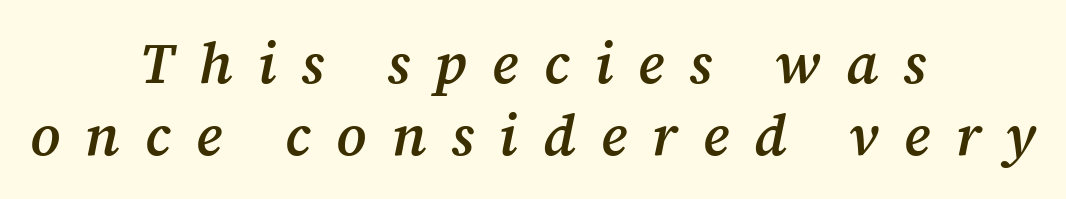
Q: Is the text bold? A: Semi-bold.
Q: Is the text italic (slanted)? A: Yes, it leans right by about 12 degrees.
Q: Is the typeface a serif or a sans-serif typeface? A: Serif.
Q: Is the text underlined? A: No.
Q: How is the paragraph aligned? A: Centered.
Q: Is the spacing between letters normal or unusually wide? A: Unusually wide.
Q: Is the spacing between lines tight, normal or loose? A: Normal.
Q: Width (condensed, normal, or wide)? A: Normal.
Q: Stroke contrast? A: Medium.
Q: x-height? A: Medium.
Q: Monospaced? A: No.
